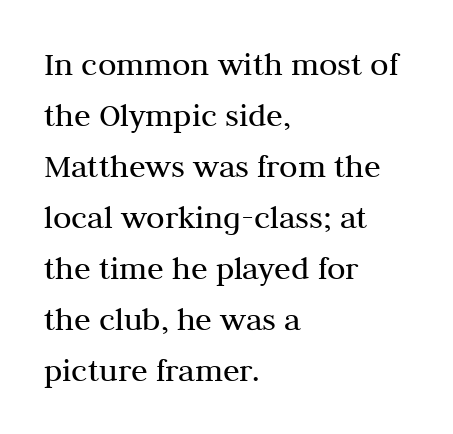
Is the type heavy? It reads as light-to-regular instead. Baseline-to-baseline distance is the conventional proportion of letter height. One-word summary of the alignment: left. This sample uses an upright cut, with every glyph sitting square on the baseline.
